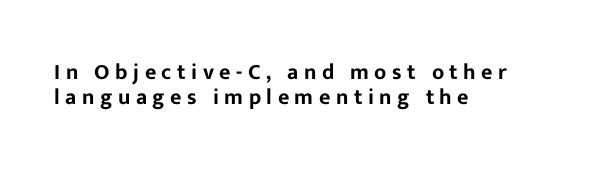
Summary of vertical rhythm: compact, with narrow interline spacing. Does extra space separate the letters? Yes, quite a lot of it. Unlike italic type, these characters show no tilt at all. One-word summary of the alignment: left. The space directly below the letters is spotless.
